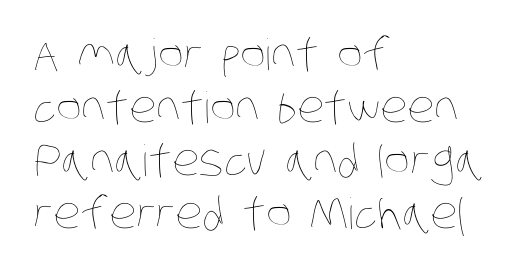
Q: Is the text bold? A: No.
Q: Is the text underlined? A: No.
Q: How is the paragraph aligned? A: Left-aligned.
Q: Is the spacing between letters normal or unusually wide? A: Normal.
Q: Width (condensed, normal, or wide)? A: Condensed.
Q: Stroke contrast? A: Low.
Q: x-height? A: Large.
Q: Monospaced? A: No.
